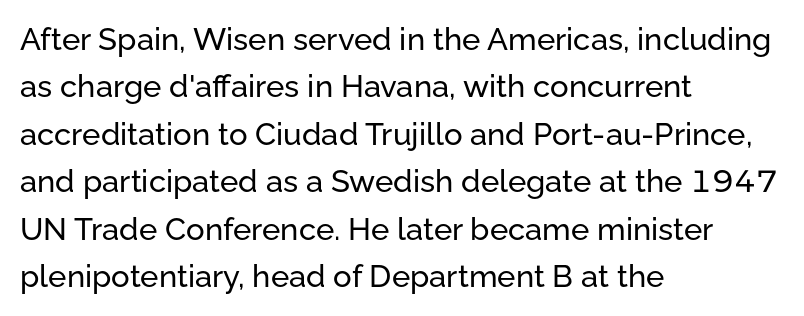
The image shows 31 px sans-serif type, upright; set left-aligned, normal line spacing (1.53x), normal letter spacing, not underlined; low stroke contrast and a medium x-height.
